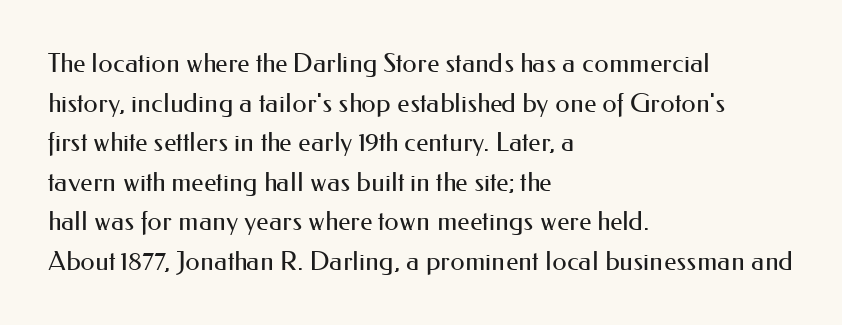
Q: Is the text bold? A: No.
Q: Is the text italic (slanted)? A: No, it is upright.
Q: Is the text underlined? A: No.
Q: How is the paragraph aligned? A: Left-aligned.
Q: Is the spacing between letters normal or unusually wide? A: Normal.
Q: Is the spacing between lines tight, normal or loose? A: Normal.
